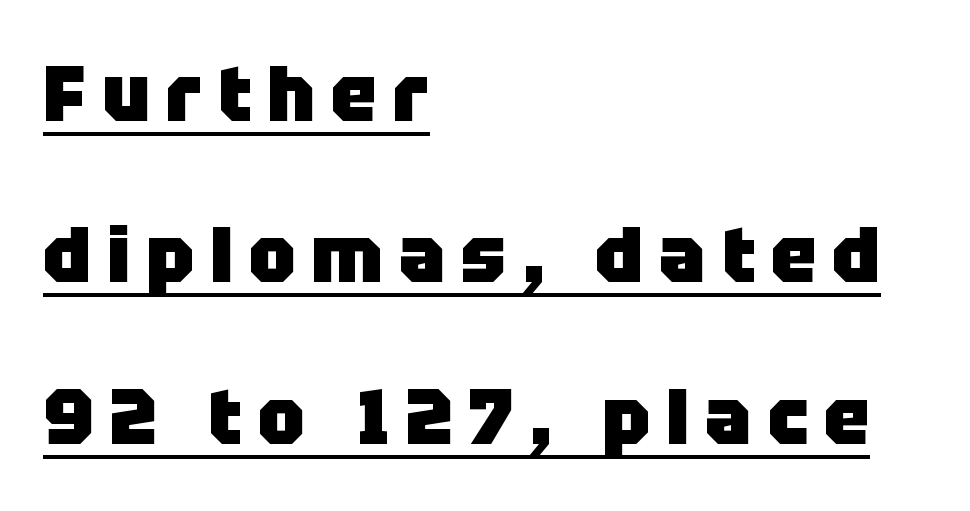
Underlined type. Italic: no, the glyphs are upright roman. On the weight axis this lands at bold, roughly 700. The block of text is sparse from top to bottom, with ample space between rows.
